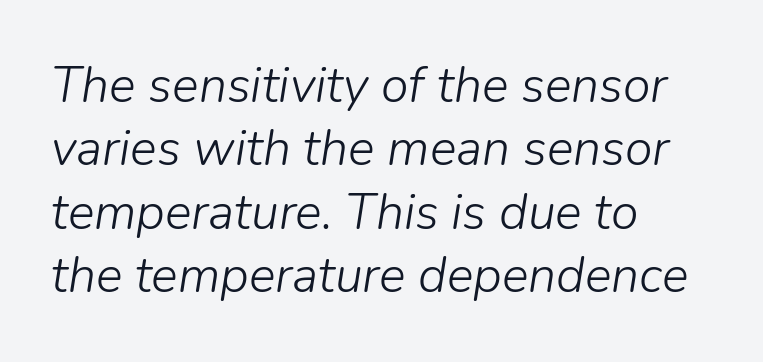
Q: Is the text bold? A: No.
Q: Is the text italic (slanted)? A: Yes, it leans right by about 9 degrees.
Q: Is the text underlined? A: No.
Q: How is the paragraph aligned? A: Left-aligned.
Q: Is the spacing between letters normal or unusually wide? A: Normal.
Q: Is the spacing between lines tight, normal or loose? A: Normal.
Q: Width (condensed, normal, or wide)? A: Normal.
Q: Stroke contrast? A: Low.
Q: x-height? A: Medium.
Q: Monospaced? A: No.
